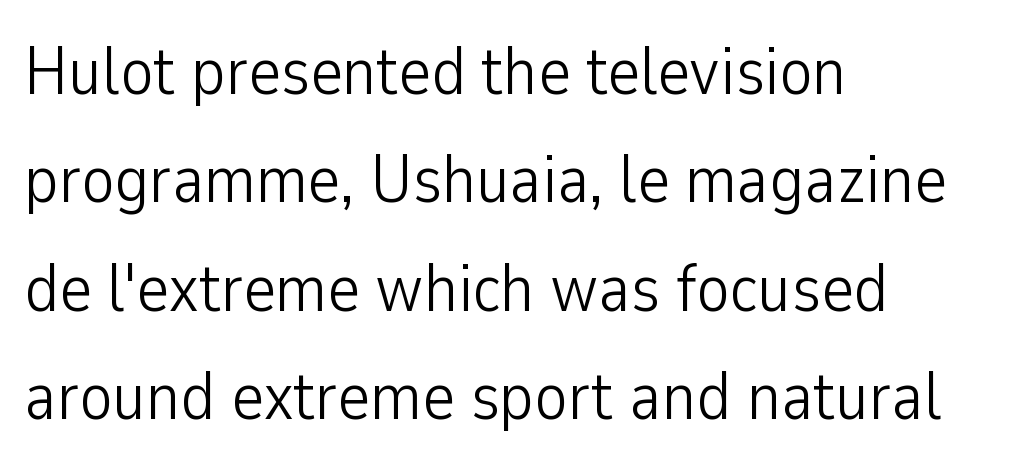
The image shows 69 px light, condensed sans-serif type, upright; set left-aligned, normal line spacing (1.57x), normal letter spacing, not underlined; low stroke contrast and a medium x-height.
